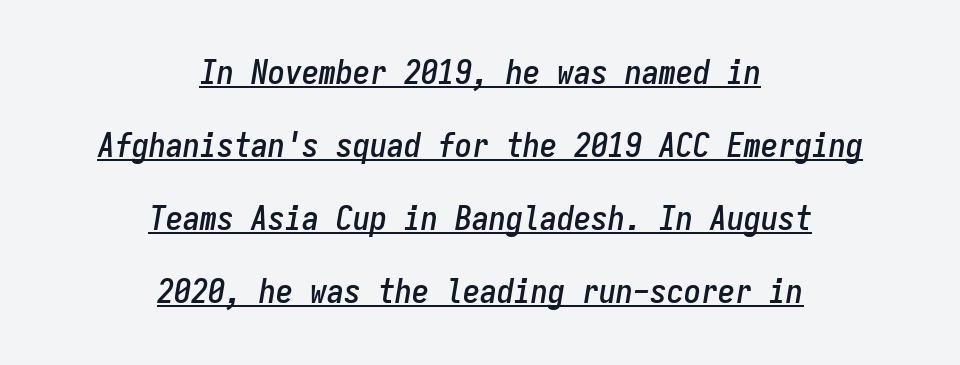
Q: Is the text italic (slanted)? A: Yes, it leans right by about 9 degrees.
Q: Is the text underlined? A: Yes.
Q: How is the paragraph aligned? A: Centered.
Q: Is the spacing between letters normal or unusually wide? A: Normal.
Q: Is the spacing between lines tight, normal or loose? A: Loose.
Q: Width (condensed, normal, or wide)? A: Condensed.
Q: Stroke contrast? A: Low.
Q: x-height? A: Medium.
Q: Monospaced? A: Yes.
